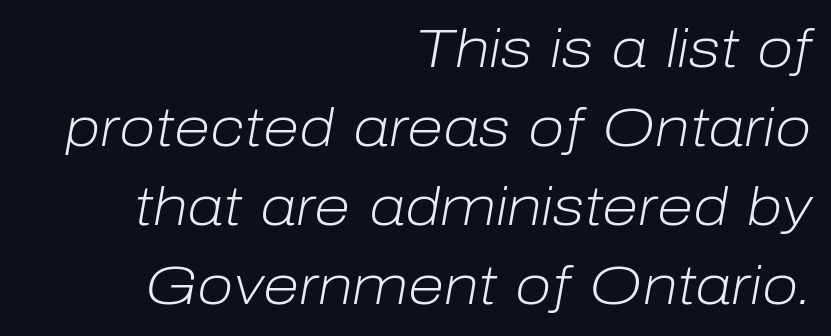
{"italic": "yes", "lean": "right", "slant_degrees": 10, "bold": "no", "weight": "light", "width": "normal", "stroke_contrast": "low", "x_height": "medium", "monospaced": "no", "underline": "no", "align": "right", "line_spacing": "normal", "line_spacing_ratio": 1.49, "letter_spacing": "normal", "letter_spacing_em": 0.0, "glyph_px": 53}
